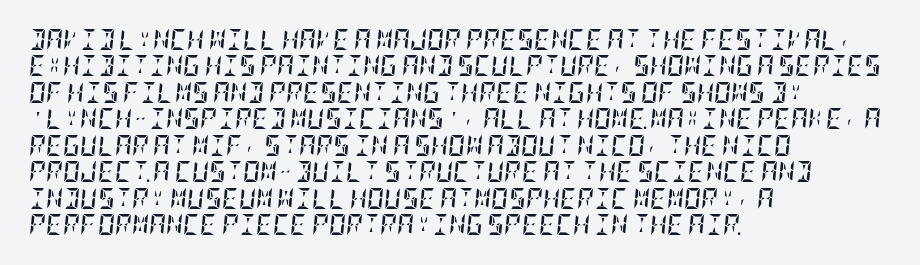
{"italic": "yes", "lean": "right", "slant_degrees": 5, "bold": "yes", "underline": "no", "align": "left", "line_spacing": "normal", "line_spacing_ratio": 1.26, "letter_spacing": "normal", "letter_spacing_em": 0.0, "glyph_px": 21}
